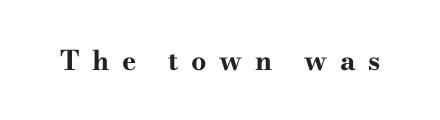
{"italic": "no", "bold": "yes", "underline": "no", "letter_spacing": "wide", "letter_spacing_em": 0.47, "glyph_px": 27}
